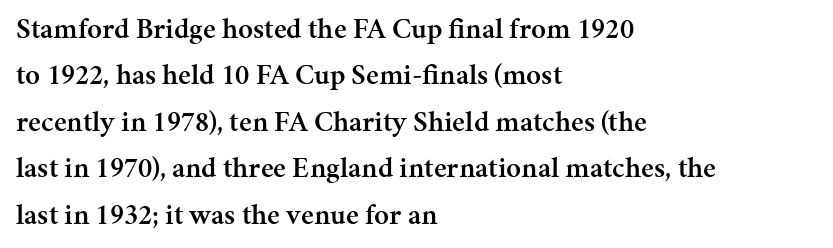
The image shows 29 px semibold serif type, upright; set left-aligned, normal line spacing (1.6x), normal letter spacing, not underlined; medium stroke contrast and a medium x-height.
